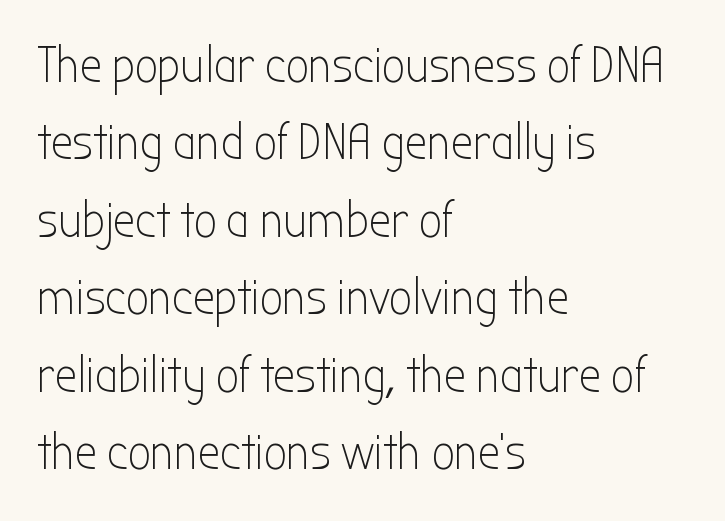
The letters advance in unequal steps, a hallmark of proportional type. Every stem runs plumb, perpendicular to the baseline. Each stroke keeps to a modest, everyday thickness or less. Type without underlining.
